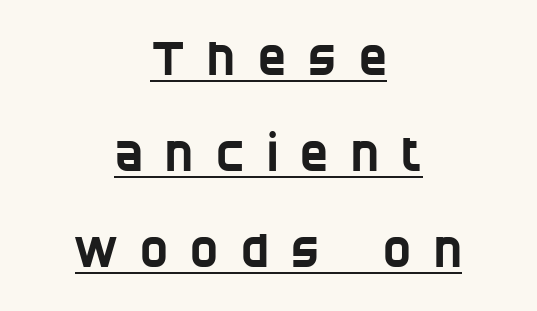
The image shows 47 px condensed sans-serif type; set centered, loose line spacing (2.04x), unusually wide letter spacing (+0.48 em), underlined; low stroke contrast and a large x-height.
